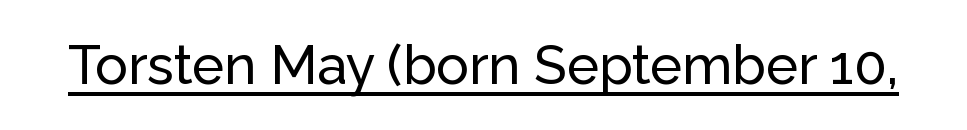
What stands out about the letter spacing? Nothing — it is the standard amount. You could not count columns in this text — the font is proportionally spaced. A roman cut, with each character standing at attention. Emphasis is given by a line drawn under the lettering.
